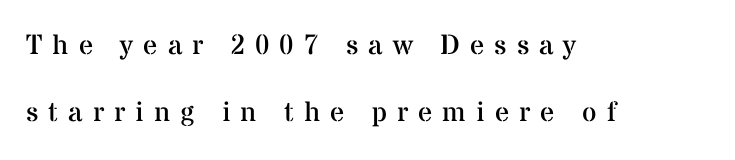
The image shows 28 px regular-weight serif type, upright; set left-aligned, loose line spacing (2.41x), unusually wide letter spacing (+0.36 em), not underlined; medium stroke contrast and a medium x-height.
